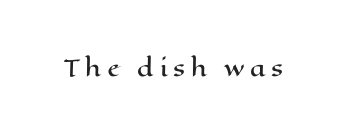
Q: Is the text italic (slanted)? A: No, it is upright.
Q: Is the text underlined? A: No.
Q: Is the spacing between letters normal or unusually wide? A: Unusually wide.
